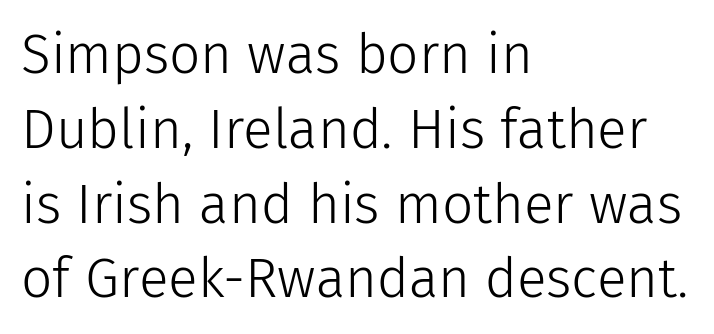
The text was rendered using a sans face with plain stroke endings. The foot of each line stays bare and open. These lines stack with their left ends in a neat column. Heaviness? Minimal to ordinary, like unemphasized prose. Tall strokes in this sample are plumb rather than angled.
